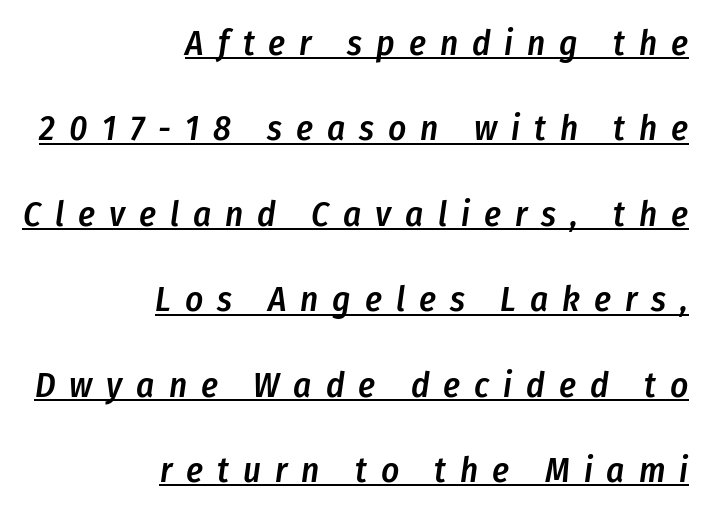
Q: Is the text bold? A: Semi-bold.
Q: Is the text italic (slanted)? A: Yes, it leans right by about 8 degrees.
Q: Is the text underlined? A: Yes.
Q: How is the paragraph aligned? A: Right-aligned.
Q: Is the spacing between letters normal or unusually wide? A: Unusually wide.
Q: Is the spacing between lines tight, normal or loose? A: Loose.
Q: Width (condensed, normal, or wide)? A: Condensed.
Q: Stroke contrast? A: Low.
Q: x-height? A: Medium.
Q: Monospaced? A: No.
